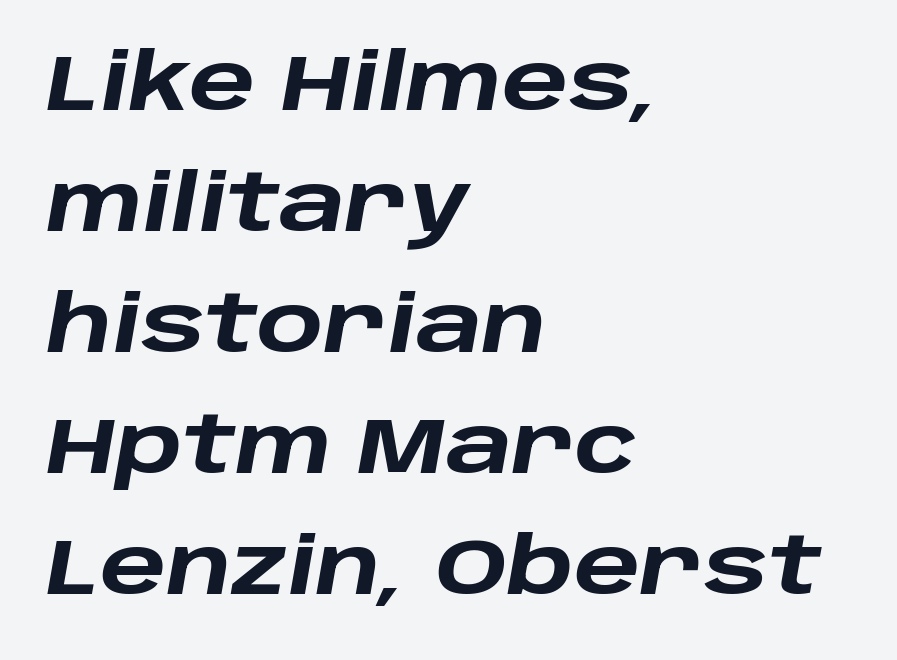
The image shows 78 px heavy, wide type, italic (leaning right); set left-aligned, normal line spacing (1.55x), normal letter spacing, not underlined; low stroke contrast and a large x-height.
